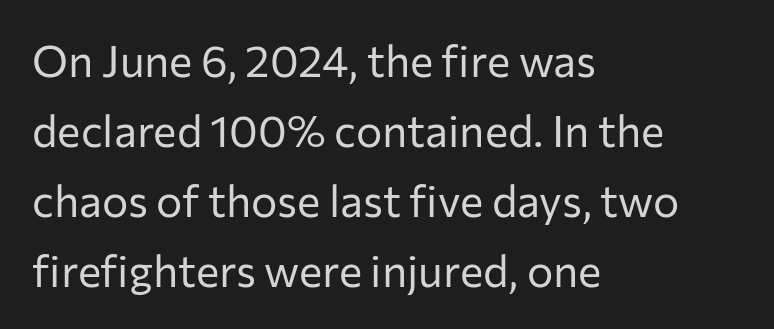
{"serif": "no", "italic": "no", "bold": "no", "weight": "regular", "width": "normal", "stroke_contrast": "low", "x_height": "medium", "monospaced": "no", "underline": "no", "align": "left", "line_spacing": "normal", "line_spacing_ratio": 1.59, "letter_spacing": "normal", "letter_spacing_em": 0.0, "glyph_px": 44}
